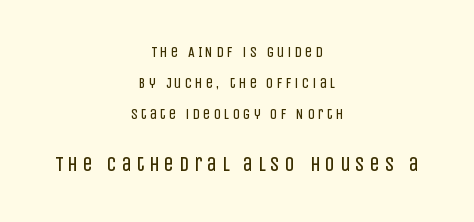
{"italic": "no", "bold": "no", "underline": "no", "align": "center", "line_spacing": "loose", "line_spacing_ratio": 2.2, "letter_spacing": "wide", "letter_spacing_em": 0.24, "larger_block": "second", "size_ratio": 1.43, "glyph_px": 20}
